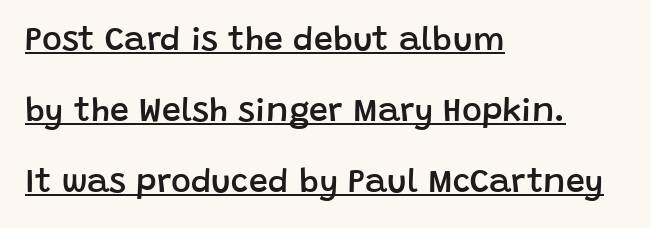
The image shows 34 px semibold sans-serif type, upright; set left-aligned, loose line spacing (2.09x), normal letter spacing, underlined; low stroke contrast and a large x-height.
